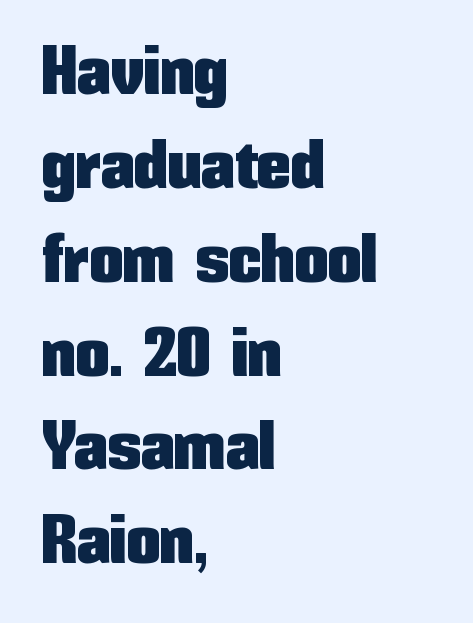
{"serif": "no", "italic": "no", "width": "condensed", "stroke_contrast": "low", "x_height": "medium", "monospaced": "no", "underline": "no", "align": "left", "line_spacing": "normal", "line_spacing_ratio": 1.38, "letter_spacing": "normal", "letter_spacing_em": 0.0, "glyph_px": 68}
